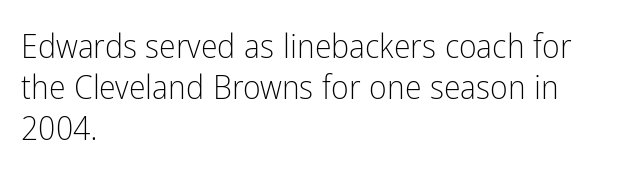
{"serif": "no", "italic": "no", "bold": "no", "weight": "light", "width": "condensed", "stroke_contrast": "low", "x_height": "medium", "monospaced": "no", "underline": "no", "align": "left", "line_spacing_ratio": 1.2, "letter_spacing": "normal", "letter_spacing_em": 0.0, "glyph_px": 34}
